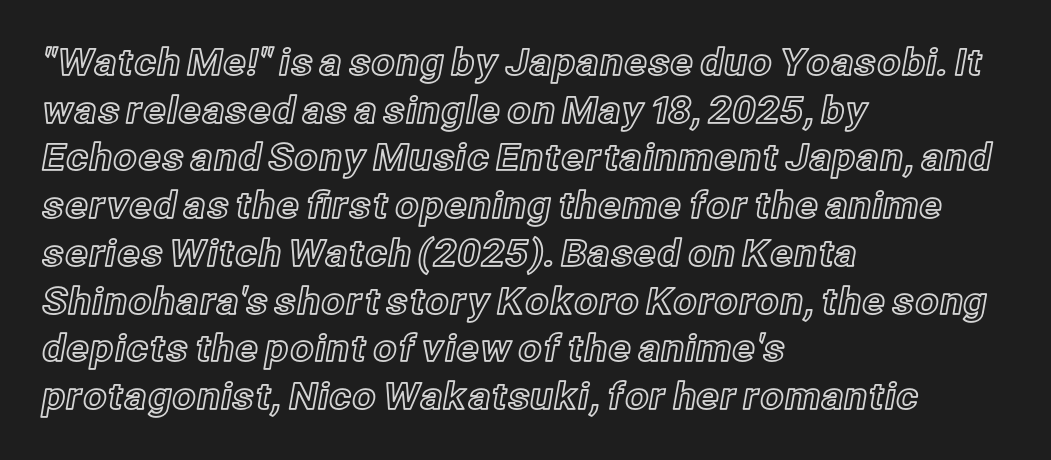
{"width": "normal", "x_height": "medium", "monospaced": "no", "underline": "no", "align": "left", "line_spacing": "normal", "line_spacing_ratio": 1.29, "letter_spacing": "normal", "letter_spacing_em": 0.0, "glyph_px": 37}
